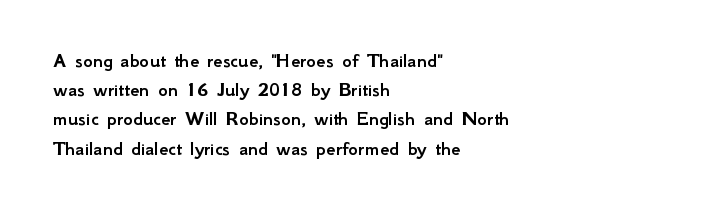
Each word holds together tightly as a unit, with standard inter-letter gaps. Left-aligned paragraph, ragged on the right. The vertical gap from one line to the next is medium. Nope, not italic — everything's standing straight. Check the space under the baseline: it is left empty.
